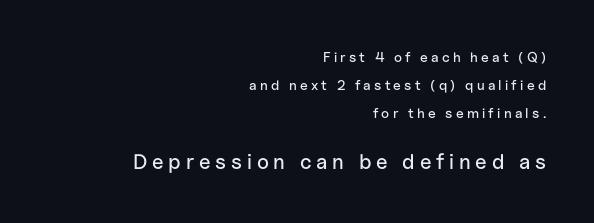
{"italic": "no", "underline": "no", "align": "right", "line_spacing": "loose", "line_spacing_ratio": 1.99, "letter_spacing": "wide", "letter_spacing_em": 0.23, "larger_block": "second", "size_ratio": 1.5, "glyph_px": 21}
